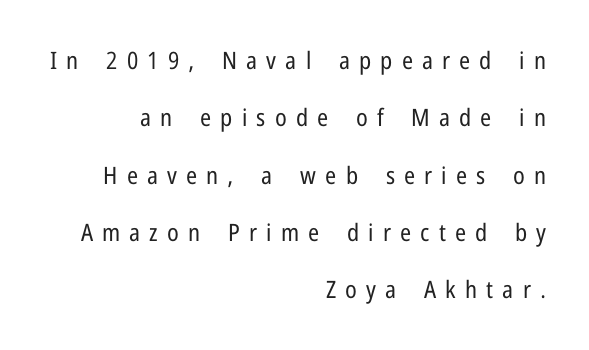
The image shows 24 px text type, upright; set right-aligned, loose line spacing (2.39x), unusually wide letter spacing (+0.38 em), not underlined.
